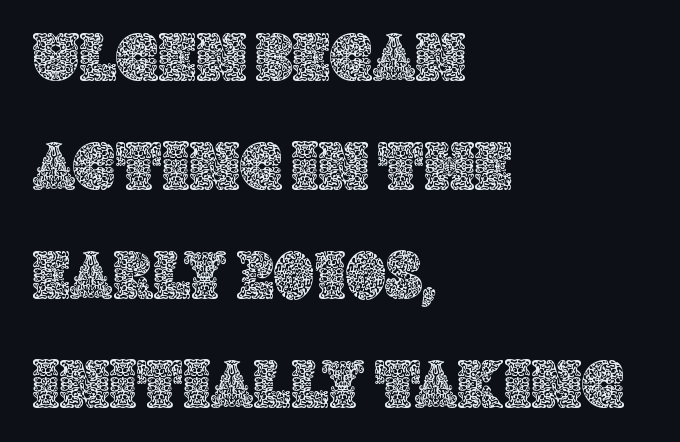
Q: Is the text italic (slanted)? A: No, it is upright.
Q: Is the text underlined? A: No.
Q: How is the paragraph aligned? A: Left-aligned.
Q: Is the spacing between letters normal or unusually wide? A: Normal.
Q: Is the spacing between lines tight, normal or loose? A: Normal.
Q: Width (condensed, normal, or wide)? A: Normal.
Q: x-height? A: Large.
Q: Monospaced? A: No.
